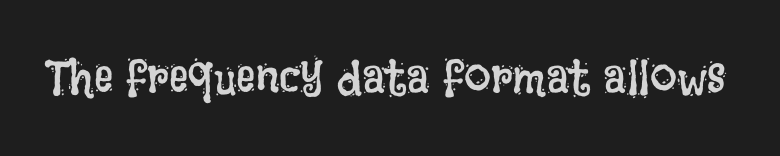
Q: Is the text bold? A: No.
Q: Is the text italic (slanted)? A: No, it is upright.
Q: Is the text underlined? A: No.
Q: Is the spacing between letters normal or unusually wide? A: Normal.
Q: Width (condensed, normal, or wide)? A: Condensed.
Q: Stroke contrast? A: Low.
Q: x-height? A: Large.
Q: Monospaced? A: No.
